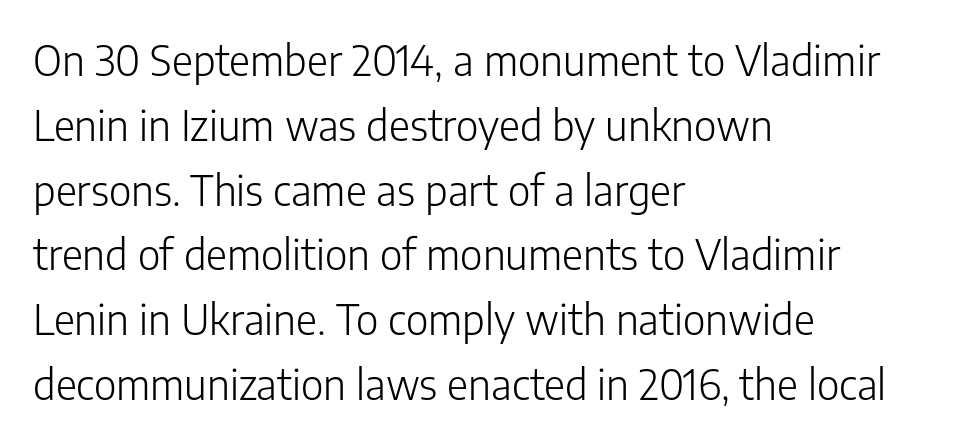
{"serif": "no", "italic": "no", "bold": "no", "weight": "light", "width": "normal", "stroke_contrast": "low", "x_height": "medium", "monospaced": "no", "underline": "no", "align": "left", "line_spacing": "normal", "line_spacing_ratio": 1.58, "letter_spacing": "normal", "letter_spacing_em": 0.0, "glyph_px": 41}
